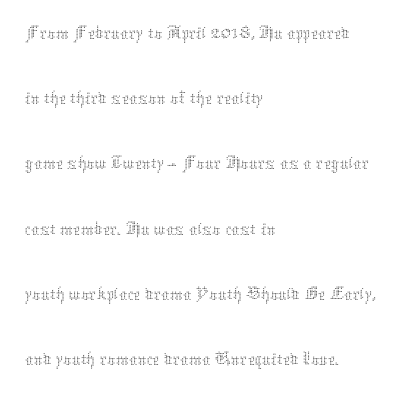
Nobody touched the tracking dial on this one. This sample has the flowing, uneven cadence of proportional lettering. Layout note: lines flush left. Each stroke keeps to a modest, everyday thickness or less. Beneath every word, the page is bare.
